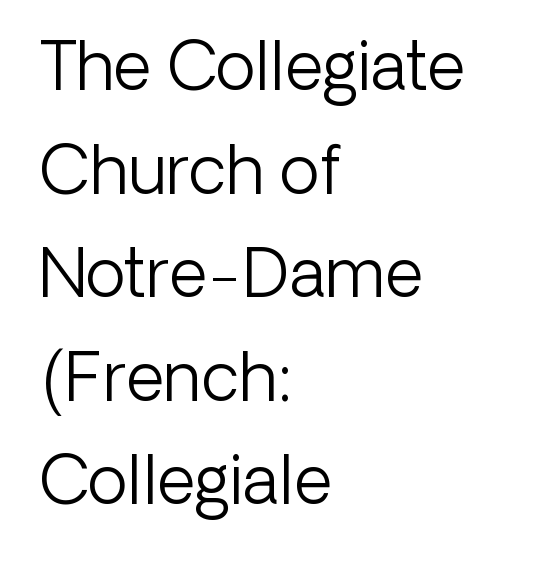
{"serif": "no", "italic": "no", "bold": "no", "weight": "light", "width": "normal", "stroke_contrast": "low", "x_height": "medium", "monospaced": "no", "underline": "no", "align": "left", "line_spacing": "normal", "line_spacing_ratio": 1.57, "letter_spacing": "normal", "letter_spacing_em": 0.0, "glyph_px": 66}
